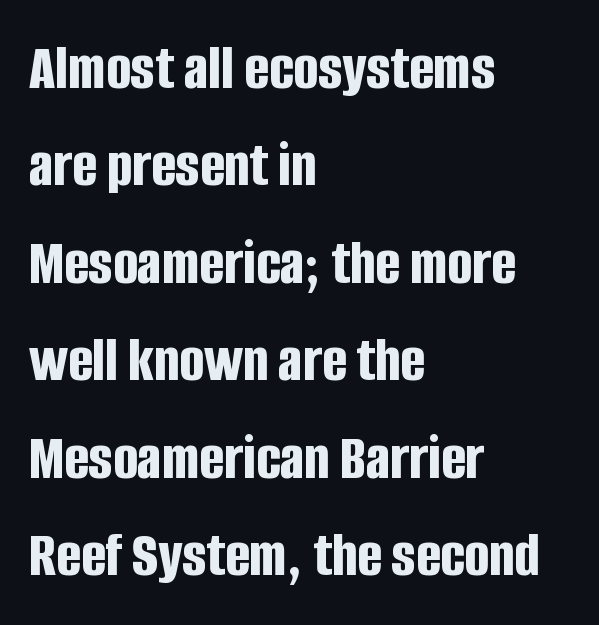
Quick note: underline off. Unlike italic type, these characters show no tilt at all. Reading down the block, your eye returns to a fixed left position each line. Notice how descenders clear the ascenders below comfortably — that's standard leading. The letters advance in unequal steps, a hallmark of proportional type. Are there feet on the stems? There aren't — it's a sans.
